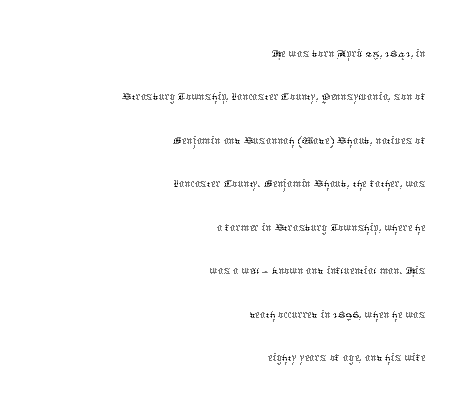
Q: Is the text bold? A: No.
Q: Is the text italic (slanted)? A: No, it is upright.
Q: Is the text underlined? A: No.
Q: How is the paragraph aligned? A: Right-aligned.
Q: Is the spacing between letters normal or unusually wide? A: Normal.
Q: Is the spacing between lines tight, normal or loose? A: Normal.
